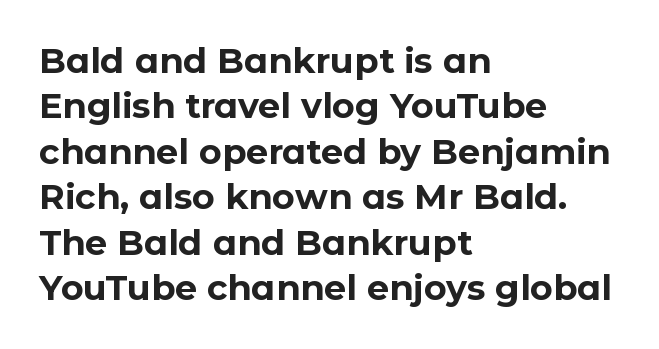
The image shows 35 px bold sans-serif type, upright; set left-aligned, normal line spacing (1.3x), normal letter spacing, not underlined; low stroke contrast and a medium x-height.
